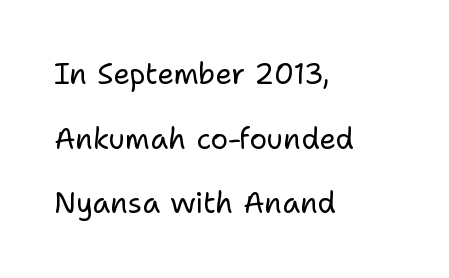
{"serif": "no", "italic": "no", "bold": "no", "weight": "regular", "width": "normal", "stroke_contrast": "low", "x_height": "medium", "monospaced": "no", "underline": "no", "align": "left", "line_spacing": "loose", "line_spacing_ratio": 2.23, "letter_spacing": "normal", "letter_spacing_em": 0.0, "glyph_px": 29}
